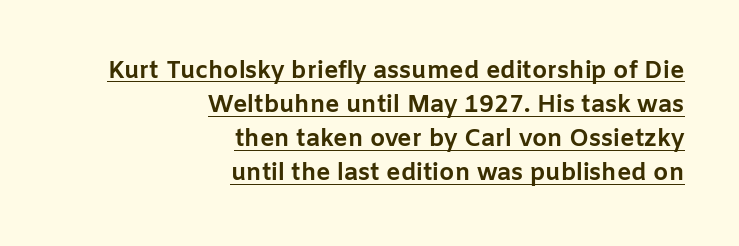
The image shows 24 px bold type, upright; set right-aligned, normal line spacing (1.42x), normal letter spacing, underlined.
